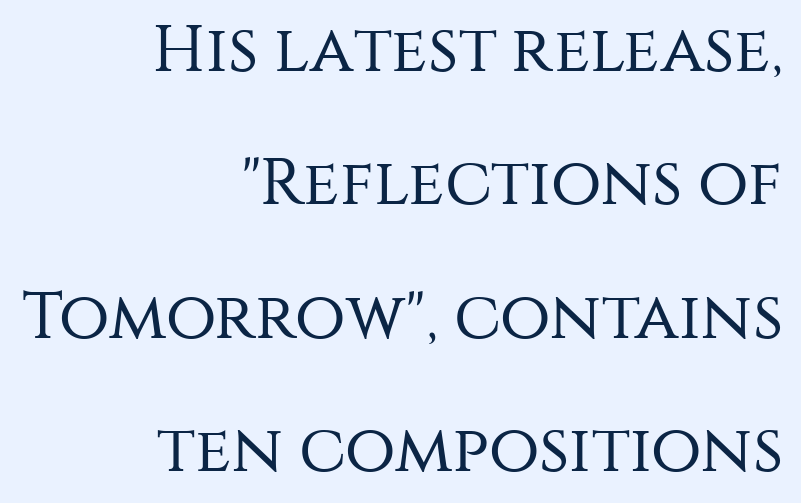
{"serif": "no", "italic": "no", "bold": "no", "weight": "regular", "width": "normal", "stroke_contrast": "medium", "x_height": "large", "monospaced": "no", "underline": "no", "align": "right", "line_spacing": "loose", "line_spacing_ratio": 2.02, "letter_spacing": "normal", "letter_spacing_em": 0.0, "glyph_px": 66}
